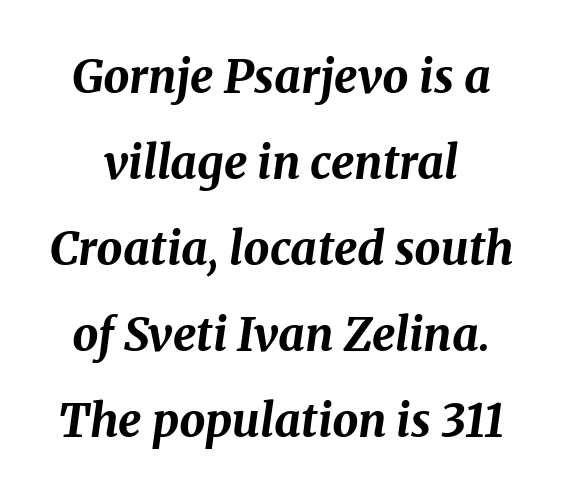
The image shows 46 px bold type, italic (leaning right); set line spacing 1.87x, normal letter spacing, not underlined; medium stroke contrast and a medium x-height.
